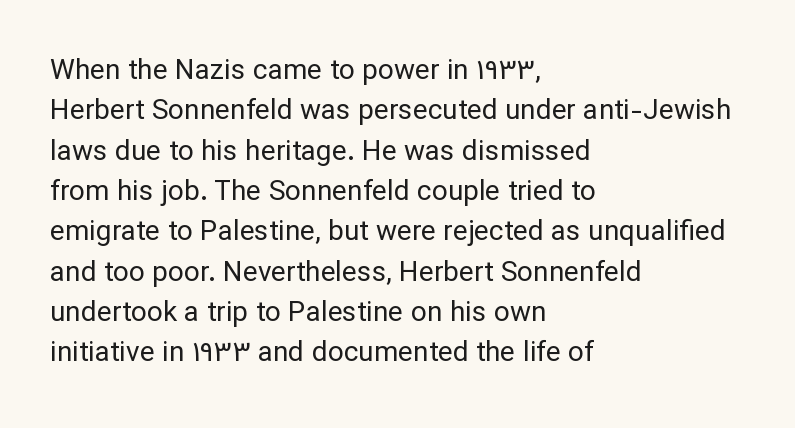
Q: Is the text bold? A: No.
Q: Is the text italic (slanted)? A: No, it is upright.
Q: Is the typeface a serif or a sans-serif typeface? A: Sans-serif.
Q: Is the text underlined? A: No.
Q: How is the paragraph aligned? A: Left-aligned.
Q: Is the spacing between letters normal or unusually wide? A: Normal.
Q: Is the spacing between lines tight, normal or loose? A: Normal.
Q: Width (condensed, normal, or wide)? A: Normal.
Q: Stroke contrast? A: Low.
Q: x-height? A: Medium.
Q: Monospaced? A: No.
